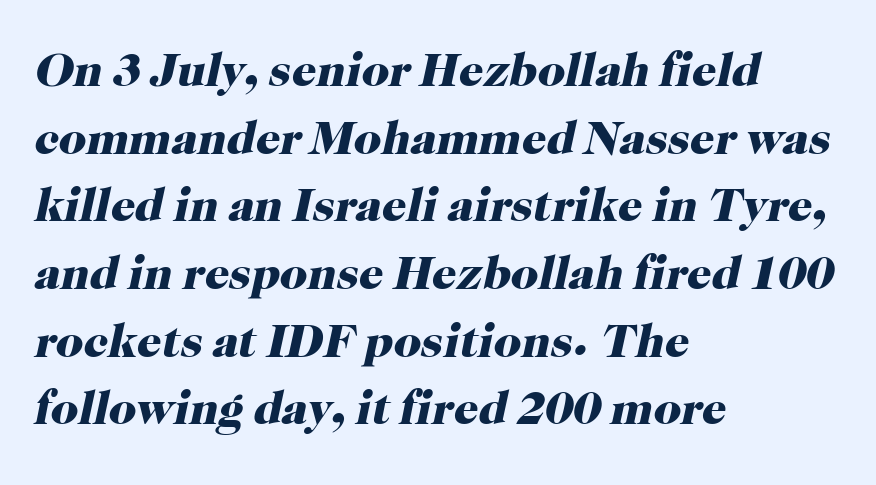
The face used here has a pronounced slope to its letters. This rendering uses left alignment, leaving the right contour irregular. Check the space under the baseline: it is left empty. Looks like regular typesetting: each glyph gets only the width it needs.
